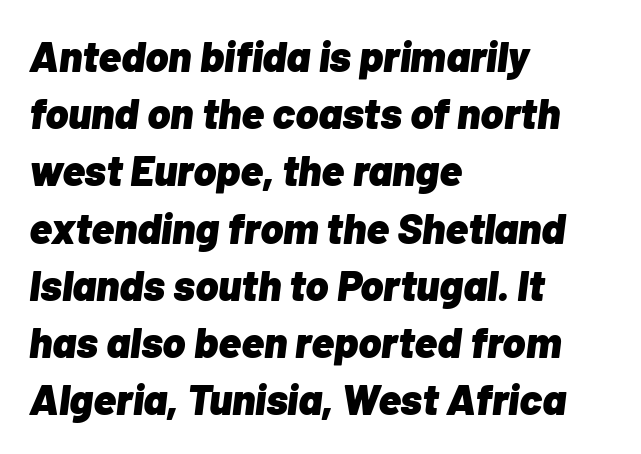
Q: Is the text bold? A: Yes.
Q: Is the text italic (slanted)? A: Yes, it leans right by about 7 degrees.
Q: Is the text underlined? A: No.
Q: How is the paragraph aligned? A: Left-aligned.
Q: Is the spacing between letters normal or unusually wide? A: Normal.
Q: Is the spacing between lines tight, normal or loose? A: Normal.
Q: Width (condensed, normal, or wide)? A: Normal.
Q: Stroke contrast? A: Low.
Q: x-height? A: Medium.
Q: Monospaced? A: No.
